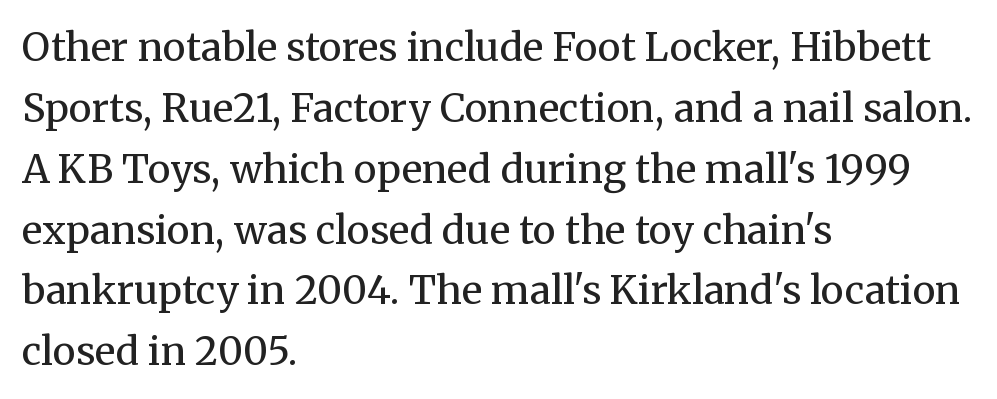
Q: Is the text bold? A: No.
Q: Is the text italic (slanted)? A: No, it is upright.
Q: Is the typeface a serif or a sans-serif typeface? A: Serif.
Q: Is the text underlined? A: No.
Q: How is the paragraph aligned? A: Left-aligned.
Q: Is the spacing between letters normal or unusually wide? A: Normal.
Q: Is the spacing between lines tight, normal or loose? A: Normal.
Q: Width (condensed, normal, or wide)? A: Normal.
Q: Stroke contrast? A: Medium.
Q: x-height? A: Medium.
Q: Monospaced? A: No.
